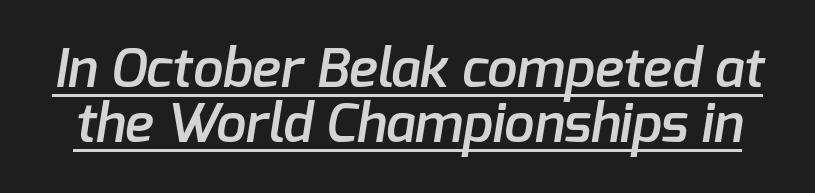
{"serif": "no", "bold": "semi", "weight": "semibold", "width": "normal", "stroke_contrast": "low", "x_height": "medium", "monospaced": "no", "underline": "yes", "line_spacing": "tight", "line_spacing_ratio": 1.02, "letter_spacing": "normal", "letter_spacing_em": 0.0, "glyph_px": 54}
